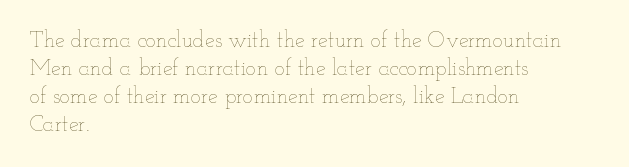
No extra ink here — the face is not bold. Students, observe: this is what conventionally led text looks like. Visually the block forms a straight wall on the left and a jagged coastline on the right. Clear beneath every line of the passage.
